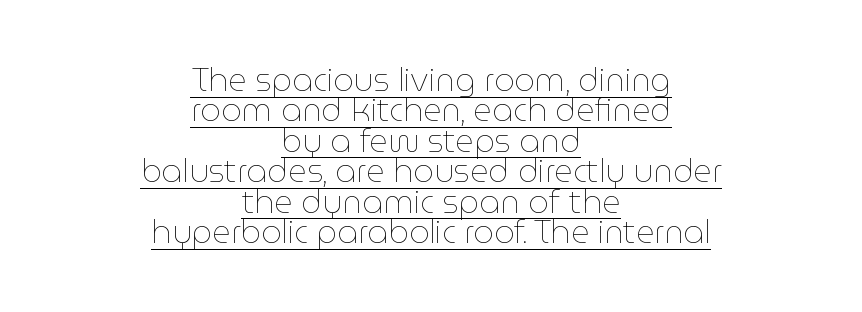
The image shows 32 px thin type, upright; set centered, tight line spacing (0.95x), normal letter spacing, underlined; low stroke contrast and a medium x-height.
